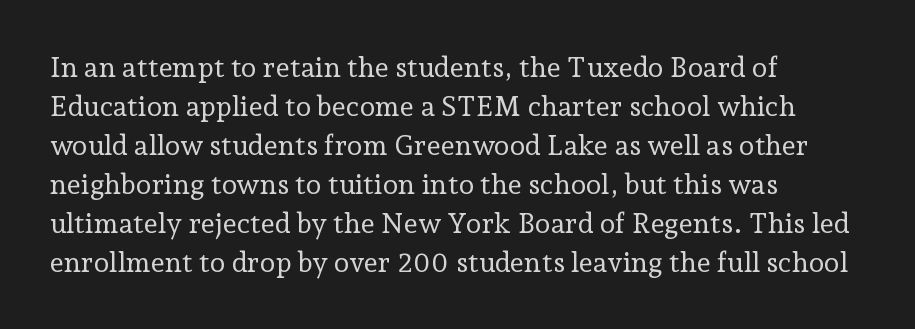
Q: Is the text bold? A: No.
Q: Is the text italic (slanted)? A: No, it is upright.
Q: Is the typeface a serif or a sans-serif typeface? A: Serif.
Q: Is the text underlined? A: No.
Q: How is the paragraph aligned? A: Left-aligned.
Q: Is the spacing between letters normal or unusually wide? A: Normal.
Q: Is the spacing between lines tight, normal or loose? A: Normal.
Q: Width (condensed, normal, or wide)? A: Normal.
Q: Stroke contrast? A: Low.
Q: x-height? A: Medium.
Q: Monospaced? A: No.
